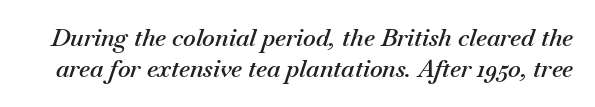
{"italic": "yes", "lean": "right", "slant_degrees": 18, "bold": "semi", "underline": "no", "line_spacing": "normal", "line_spacing_ratio": 1.29, "letter_spacing": "normal", "letter_spacing_em": 0.0, "glyph_px": 24}
